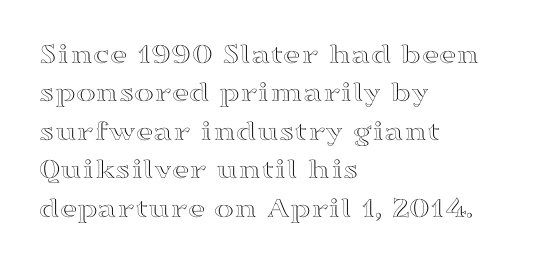
{"italic": "no", "width": "wide", "x_height": "medium", "monospaced": "no", "underline": "no", "align": "left", "line_spacing": "normal", "line_spacing_ratio": 1.28, "letter_spacing": "normal", "letter_spacing_em": 0.0, "glyph_px": 30}
